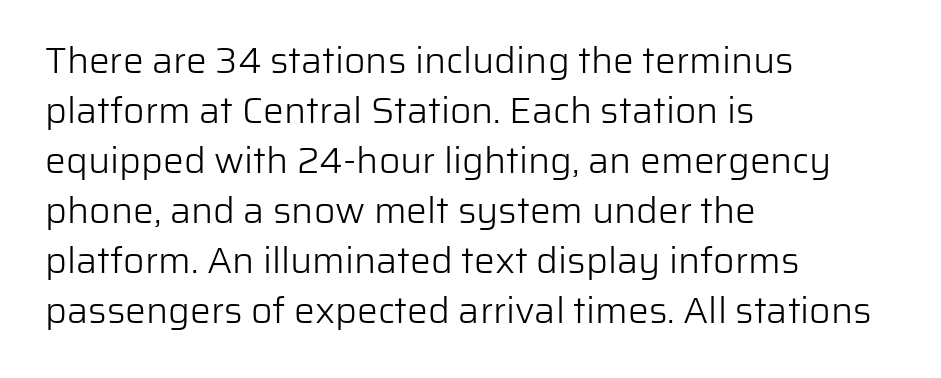
The image shows 37 px light sans-serif type, upright; set left-aligned, normal line spacing (1.35x), normal letter spacing, not underlined; low stroke contrast and a medium x-height.
